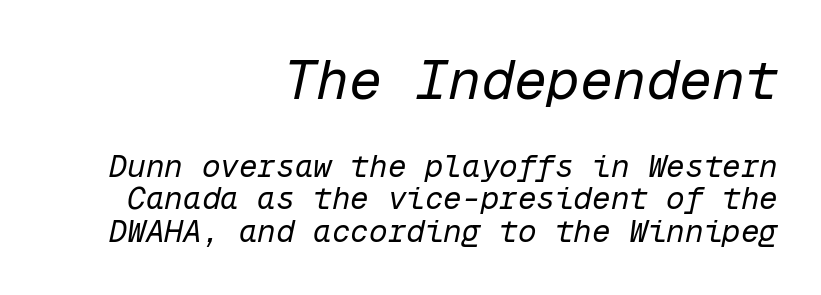
Q: Is the text bold? A: No.
Q: Is the text italic (slanted)? A: Yes, it leans right by about 12 degrees.
Q: Is the text underlined? A: No.
Q: How is the paragraph aligned? A: Right-aligned.
Q: Is the spacing between letters normal or unusually wide? A: Normal.
Q: Is the spacing between lines tight, normal or loose? A: Tight.
Q: Which block of text is set in a larger size, the first (top) or the second (bottom)? A: The first (top) one.
Q: Width (condensed, normal, or wide)? A: Normal.
Q: Stroke contrast? A: Low.
Q: x-height? A: Medium.
Q: Monospaced? A: Yes.
